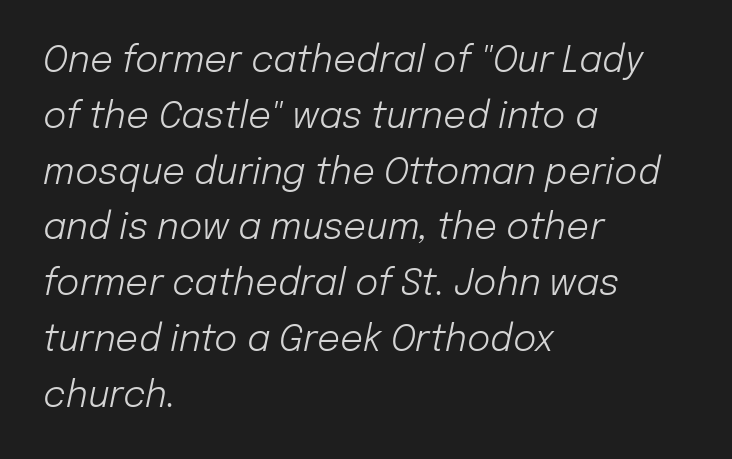
Q: Is the text bold? A: No.
Q: Is the text italic (slanted)? A: Yes, it leans right by about 12 degrees.
Q: Is the text underlined? A: No.
Q: How is the paragraph aligned? A: Left-aligned.
Q: Is the spacing between letters normal or unusually wide? A: Normal.
Q: Is the spacing between lines tight, normal or loose? A: Normal.
Q: Width (condensed, normal, or wide)? A: Normal.
Q: Stroke contrast? A: Low.
Q: x-height? A: Medium.
Q: Monospaced? A: No.
